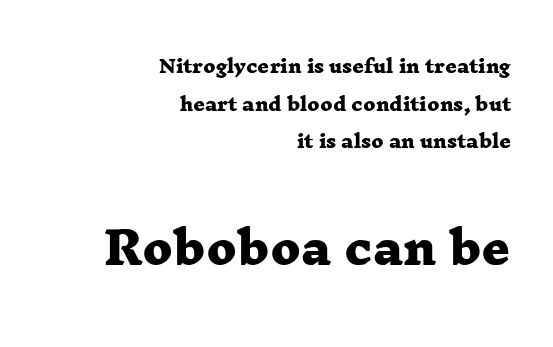
{"serif": "yes", "bold": "yes", "weight": "heavy", "width": "wide", "stroke_contrast": "low", "x_height": "medium", "monospaced": "no", "underline": "no", "align": "right", "line_spacing": "loose", "line_spacing_ratio": 2.09, "letter_spacing": "normal", "letter_spacing_em": 0.0, "larger_block": "second", "size_ratio": 2.44, "glyph_px": 44}
